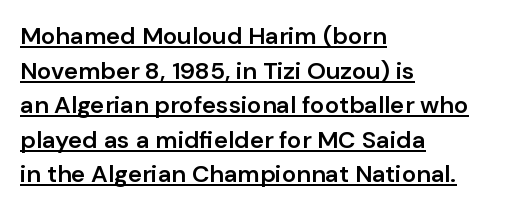
Q: Is the text bold? A: Semi-bold.
Q: Is the text italic (slanted)? A: No, it is upright.
Q: Is the text underlined? A: Yes.
Q: How is the paragraph aligned? A: Left-aligned.
Q: Is the spacing between letters normal or unusually wide? A: Normal.
Q: Is the spacing between lines tight, normal or loose? A: Normal.
